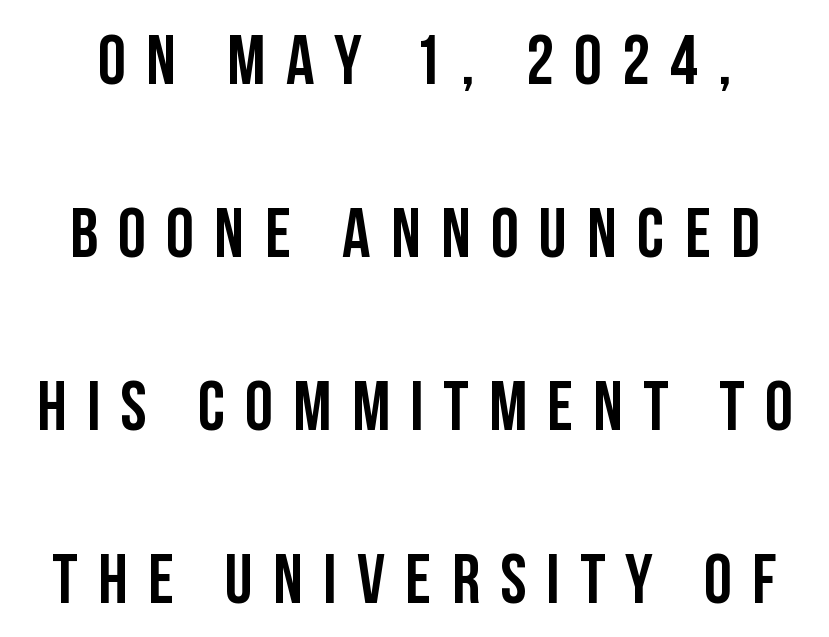
Type style note: lacks serifs. Look at the stroke-to-counter ratio: heavy, a bold. The letterforms stand isolated, each surrounded by extra space. Words float on clear page, feet unadorned. Does the leading feel generous? Absolutely, it's lavish. You can tell it's not italic because the verticals are truly vertical.
